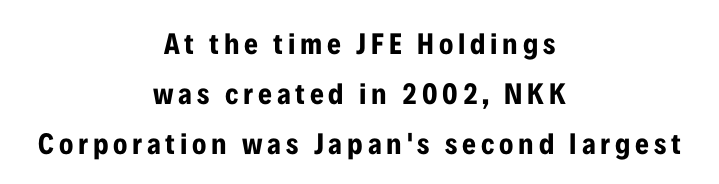
Typographic density is high because the face is bold. These lines sit exactly where default settings would place them. Just letters on the line, the space beneath them empty. Designer's note — italics off, roman on. The letters advance in unequal steps, a hallmark of proportional type.
